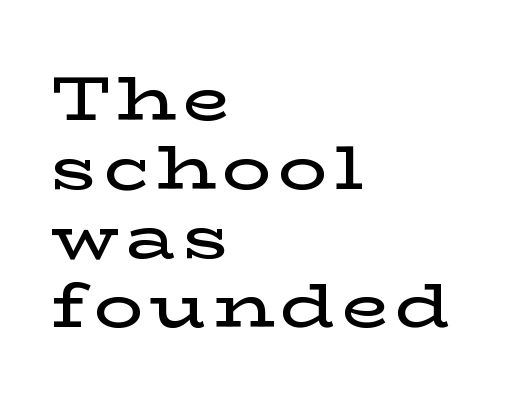
{"serif": "yes", "italic": "no", "bold": "semi", "weight": "semibold", "width": "wide", "stroke_contrast": "low", "x_height": "medium", "monospaced": "no", "underline": "no", "align": "left", "line_spacing": "tight", "line_spacing_ratio": 1.13, "glyph_px": 61}
